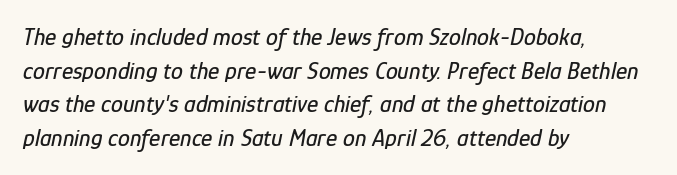
A classic flush-left, rag-right setting is used for this passage. The glyphs look as if they've been sheared to an angle. The letterforms sit shoulder to shoulder at normal distance. The designer left line spacing at the default. Words float on clear page, feet unadorned.
